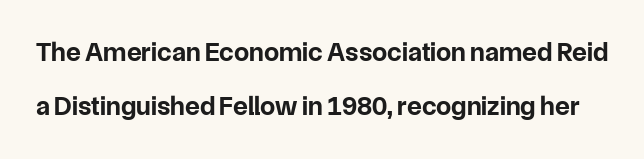
{"italic": "no", "bold": "yes", "underline": "no", "line_spacing": "loose", "line_spacing_ratio": 2.01, "letter_spacing": "normal", "letter_spacing_em": 0.0, "glyph_px": 27}
